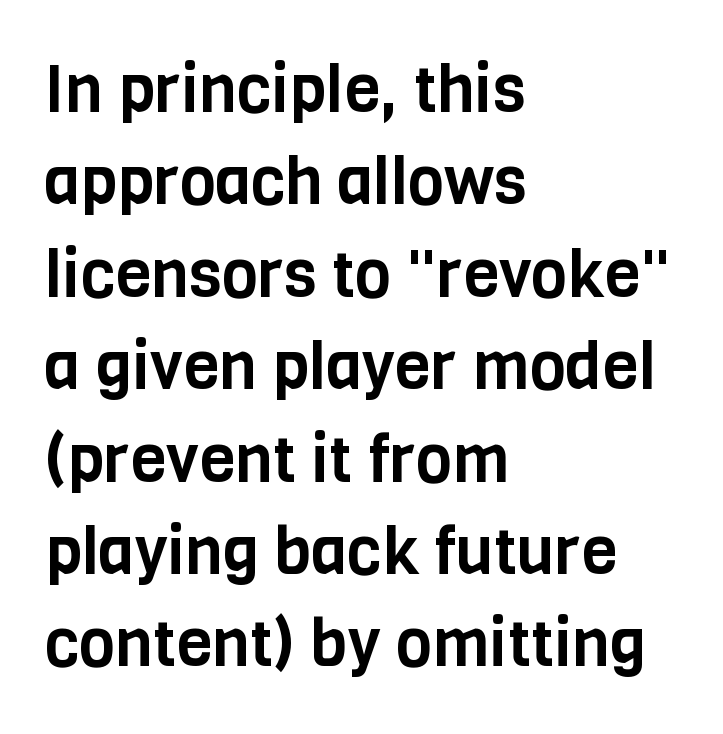
The image shows 66 px condensed sans-serif type, upright; set left-aligned, normal line spacing (1.4x), normal letter spacing, not underlined; low stroke contrast and a large x-height.
